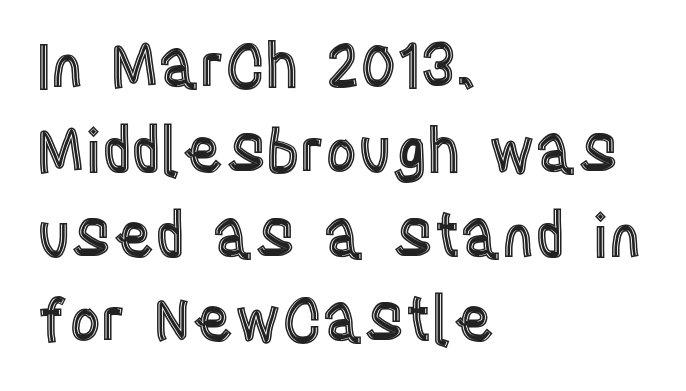
The image shows 61 px condensed type, upright; set left-aligned, normal line spacing (1.39x), normal letter spacing, not underlined; a large x-height.
